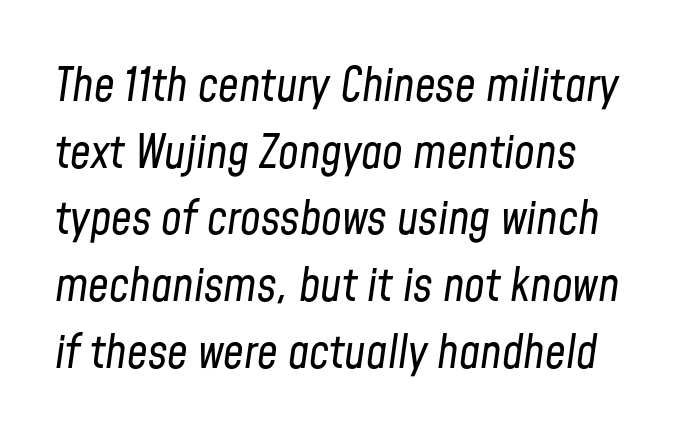
The image shows 46 px regular-weight, condensed type, italic (leaning right); set normal line spacing (1.45x), normal letter spacing, not underlined; low stroke contrast and a medium x-height.
